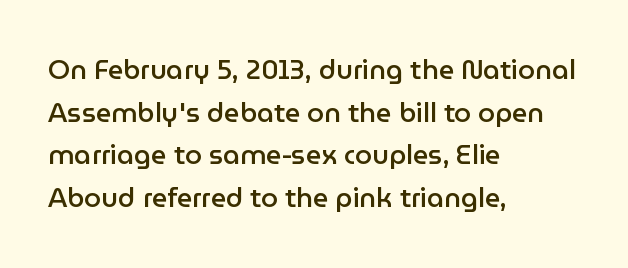
The characters look somewhat weighty, a semibold short of true bold. This sample uses an upright cut, with every glyph sitting square on the baseline. The horizontal fit of the characters is conventional and even. The ragged edge is on the right, which tells us the setting is flush left. This block has exactly the height ordinary leading produces. Glance below the letters and you will spot only blank space.
